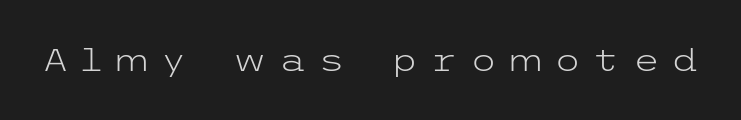
{"serif": "no", "italic": "no", "bold": "no", "weight": "light", "width": "wide", "stroke_contrast": "low", "x_height": "medium", "underline": "no", "letter_spacing": "wide", "letter_spacing_em": 0.39, "glyph_px": 31}
